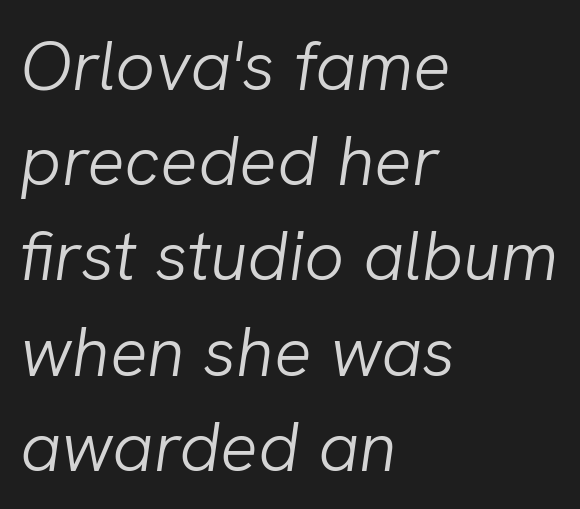
Q: Is the text bold? A: No.
Q: Is the text italic (slanted)? A: Yes, it leans right by about 8 degrees.
Q: Is the text underlined? A: No.
Q: How is the paragraph aligned? A: Left-aligned.
Q: Is the spacing between letters normal or unusually wide? A: Normal.
Q: Is the spacing between lines tight, normal or loose? A: Normal.
Q: Width (condensed, normal, or wide)? A: Normal.
Q: Stroke contrast? A: Low.
Q: x-height? A: Medium.
Q: Monospaced? A: No.
